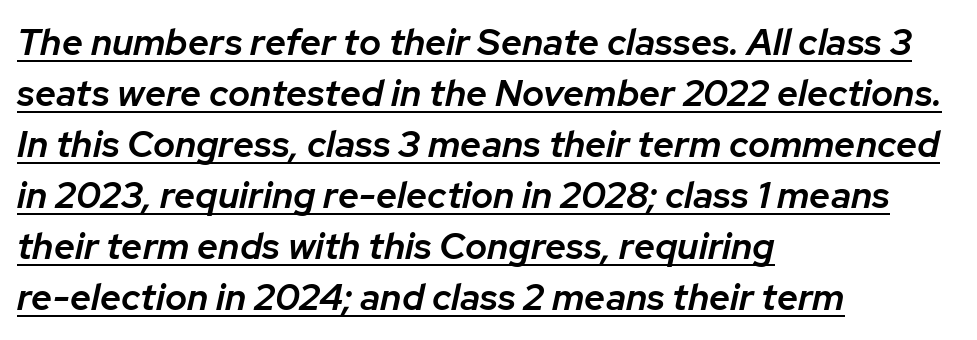
{"italic": "yes", "lean": "right", "slant_degrees": 12, "bold": "semi", "weight": "semibold", "width": "normal", "stroke_contrast": "low", "x_height": "medium", "monospaced": "no", "underline": "yes", "align": "left", "line_spacing": "normal", "line_spacing_ratio": 1.38, "letter_spacing": "normal", "letter_spacing_em": 0.0, "glyph_px": 37}
